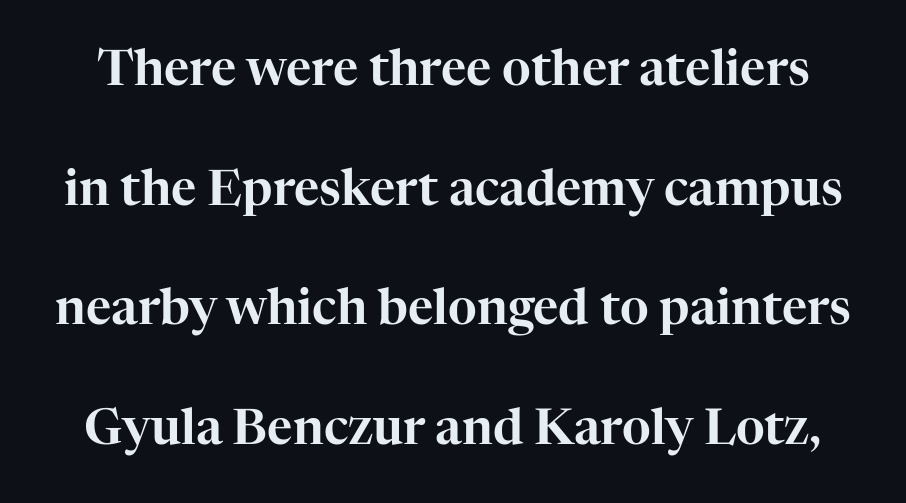
Stroke terminals: seriffed. Think of a printed novel: that variable character pitch is what you see here. No italicization has been applied; the sample stays upright. Here the glyphs are tracked normally, forming tight word shapes. A bare baseline throughout the passage. One glance says open: line gaps are wider than usual.
